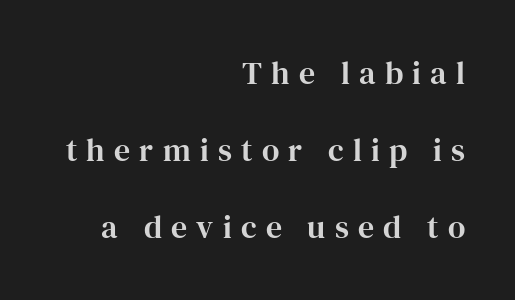
Q: Is the text italic (slanted)? A: No, it is upright.
Q: Is the typeface a serif or a sans-serif typeface? A: Serif.
Q: Is the text underlined? A: No.
Q: How is the paragraph aligned? A: Right-aligned.
Q: Is the spacing between letters normal or unusually wide? A: Unusually wide.
Q: Is the spacing between lines tight, normal or loose? A: Loose.
Q: Width (condensed, normal, or wide)? A: Normal.
Q: Stroke contrast? A: High.
Q: x-height? A: Medium.
Q: Monospaced? A: No.
